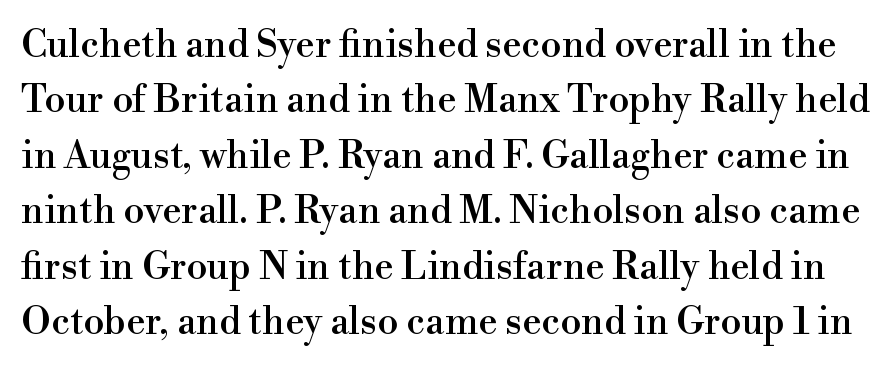
Q: Is the text italic (slanted)? A: No, it is upright.
Q: Is the typeface a serif or a sans-serif typeface? A: Serif.
Q: Is the text underlined? A: No.
Q: Is the spacing between letters normal or unusually wide? A: Normal.
Q: Is the spacing between lines tight, normal or loose? A: Normal.
Q: Width (condensed, normal, or wide)? A: Normal.
Q: x-height? A: Small.
Q: Monospaced? A: No.
